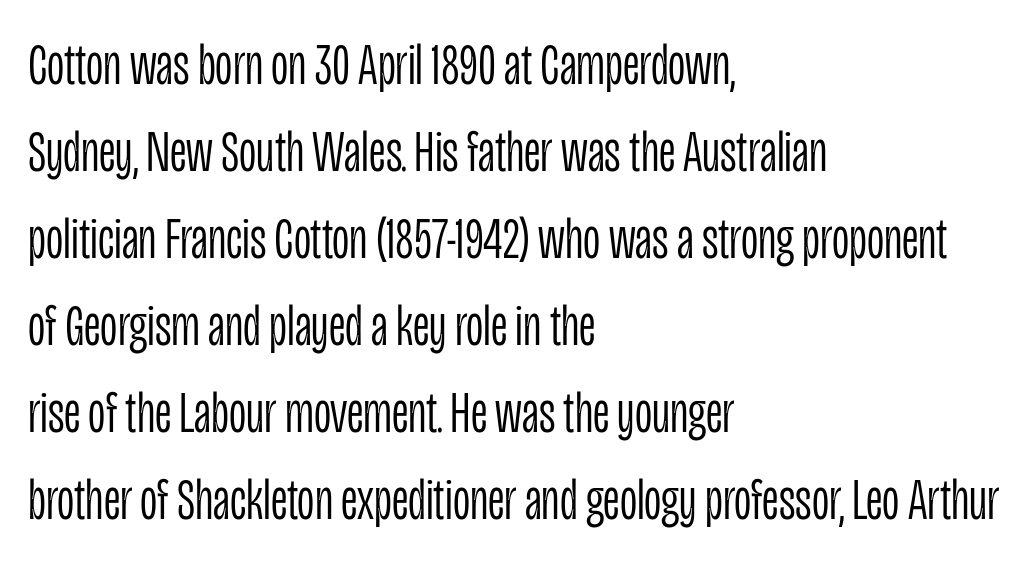
The image shows 60 px light, condensed sans-serif type, upright; set left-aligned, normal line spacing (1.45x), normal letter spacing, not underlined; low stroke contrast and a large x-height.
